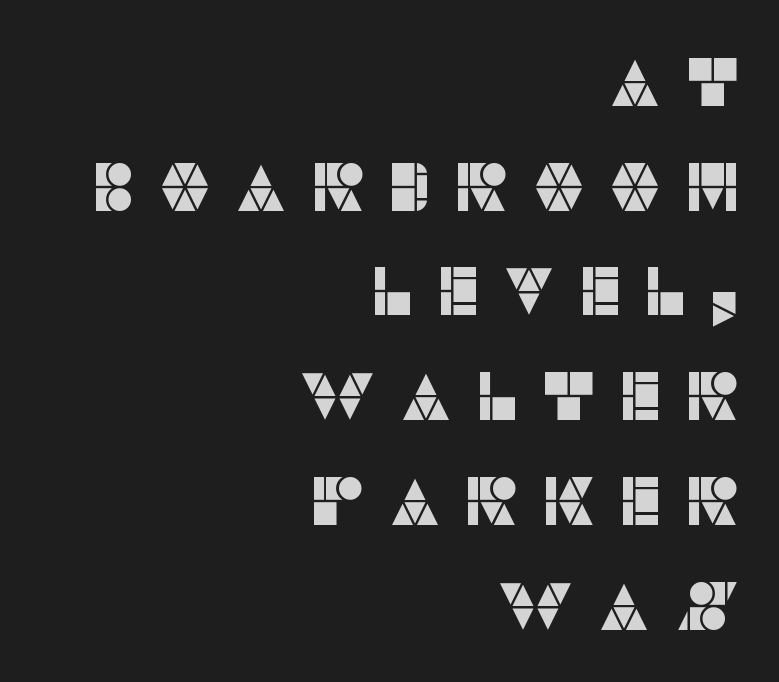
Q: Is the text italic (slanted)? A: No, it is upright.
Q: Is the typeface a serif or a sans-serif typeface? A: Sans-serif.
Q: Is the text underlined? A: No.
Q: How is the paragraph aligned? A: Right-aligned.
Q: Is the spacing between letters normal or unusually wide? A: Unusually wide.
Q: Is the spacing between lines tight, normal or loose? A: Normal.
Q: Width (condensed, normal, or wide)? A: Normal.
Q: Stroke contrast? A: Low.
Q: x-height? A: Large.
Q: Monospaced? A: No.
